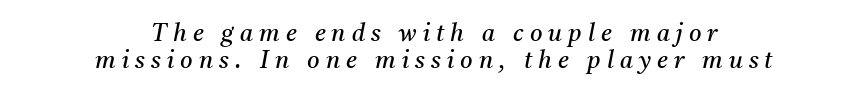
The image shows 24 px text type, italic (leaning right); set centered, tight line spacing (1.13x), unusually wide letter spacing (+0.25 em), not underlined.
